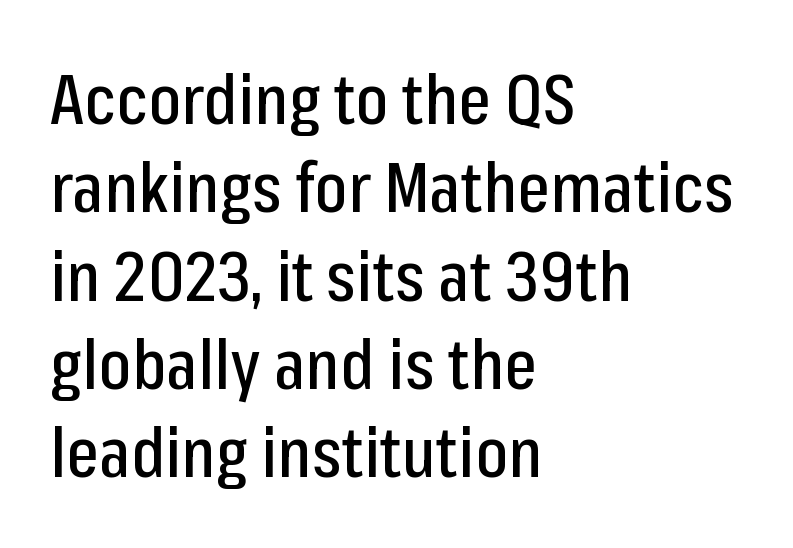
The image shows 69 px condensed sans-serif type, upright; set left-aligned, normal line spacing (1.28x), normal letter spacing, not underlined; low stroke contrast and a medium x-height.
